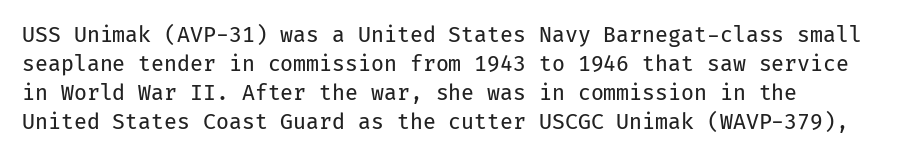
{"italic": "no", "bold": "no", "underline": "no", "line_spacing": "normal", "line_spacing_ratio": 1.38, "letter_spacing": "normal", "letter_spacing_em": 0.0, "glyph_px": 21}
